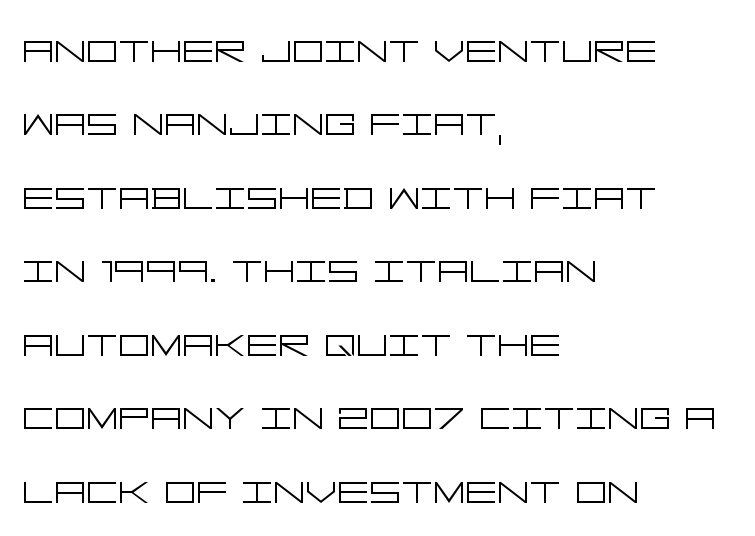
{"serif": "no", "italic": "no", "bold": "no", "weight": "light", "width": "wide", "stroke_contrast": "low", "x_height": "large", "underline": "no", "align": "left", "line_spacing": "normal", "line_spacing_ratio": 1.47, "letter_spacing": "normal", "letter_spacing_em": 0.0, "glyph_px": 50}
